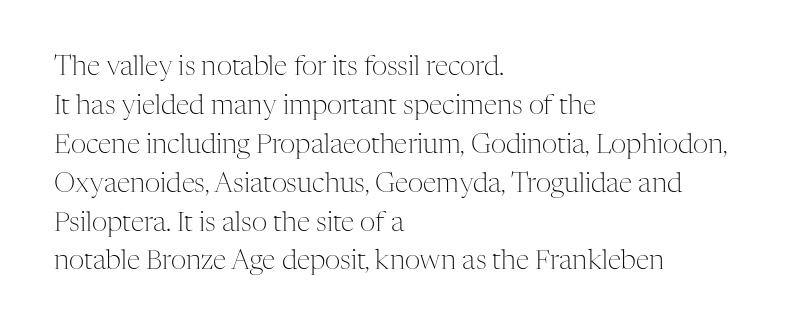
Q: Is the text bold? A: No.
Q: Is the text italic (slanted)? A: No, it is upright.
Q: Is the text underlined? A: No.
Q: How is the paragraph aligned? A: Left-aligned.
Q: Is the spacing between letters normal or unusually wide? A: Normal.
Q: Is the spacing between lines tight, normal or loose? A: Normal.
